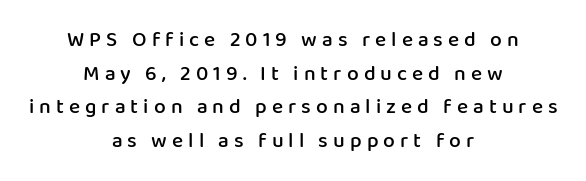
The image shows 21 px text type, upright; set centered, normal line spacing (1.6x), unusually wide letter spacing (+0.24 em), not underlined.
